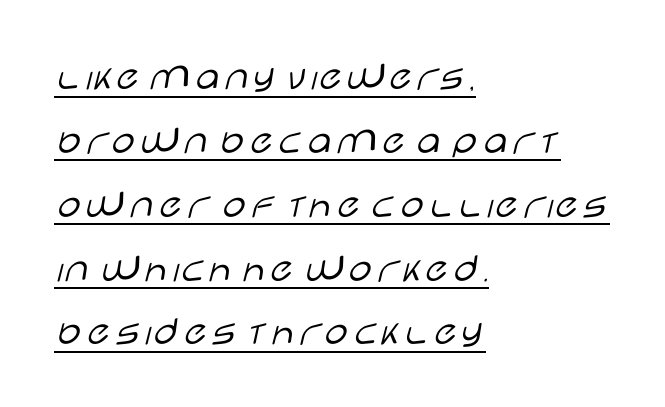
The line-height multiplier appears to be the usual default. Each letter's strokes conclude bluntly, with no projecting serifs. Which margin do the lines hug? The left one — the right edge is uneven. Think of a printed novel: that variable character pitch is what you see here. You can see a thin bar hugging the bottom of the glyphs. Does extra space separate the letters? No, they use regular spacing.
